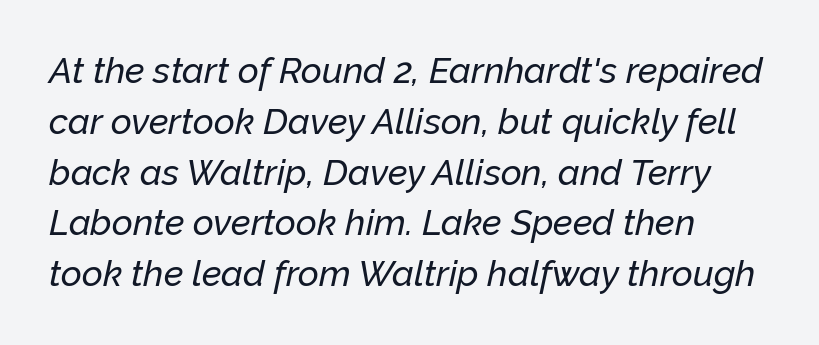
Q: Is the text italic (slanted)? A: Yes, it leans right by about 12 degrees.
Q: Is the text underlined? A: No.
Q: How is the paragraph aligned? A: Left-aligned.
Q: Is the spacing between letters normal or unusually wide? A: Normal.
Q: Is the spacing between lines tight, normal or loose? A: Normal.
Q: Width (condensed, normal, or wide)? A: Normal.
Q: Stroke contrast? A: Low.
Q: x-height? A: Medium.
Q: Monospaced? A: No.
